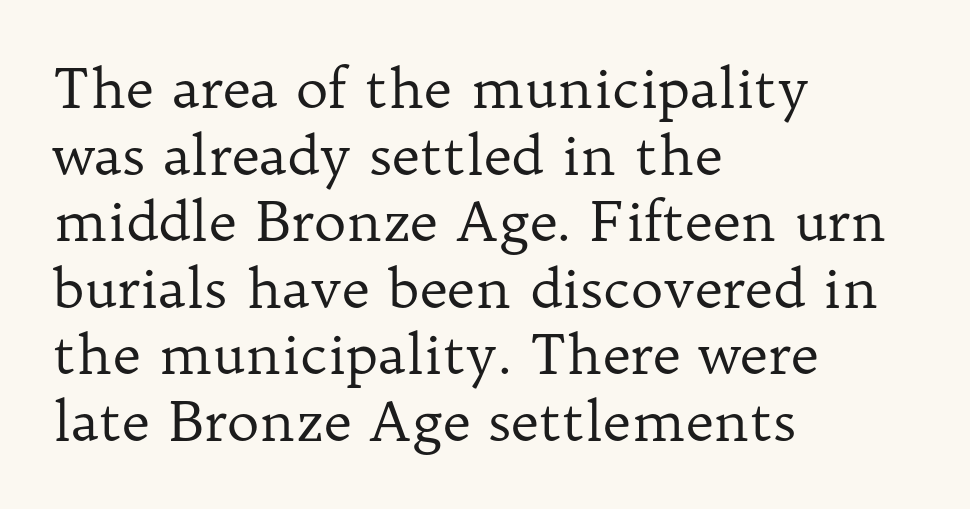
A clean baseline with only descenders dipping below it. Serif or sans? Serif — the stroke terminals have little feet. Proportional: the letters do not fall into vertical columns. The lettering holds an erect, upright posture throughout. Line starts are locked; line ends wander. The passage shown is not bold in any degree.
